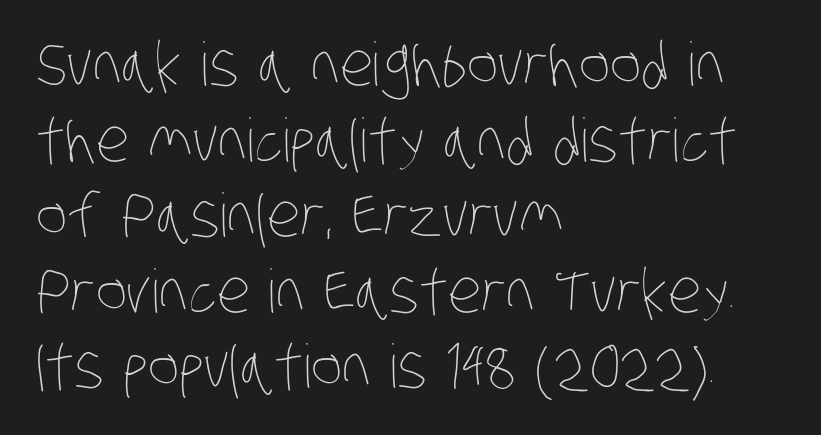
{"bold": "no", "weight": "thin", "width": "condensed", "stroke_contrast": "low", "x_height": "large", "monospaced": "no", "underline": "no", "align": "left", "line_spacing": "normal", "line_spacing_ratio": 1.26, "letter_spacing": "normal", "letter_spacing_em": 0.0, "glyph_px": 60}
